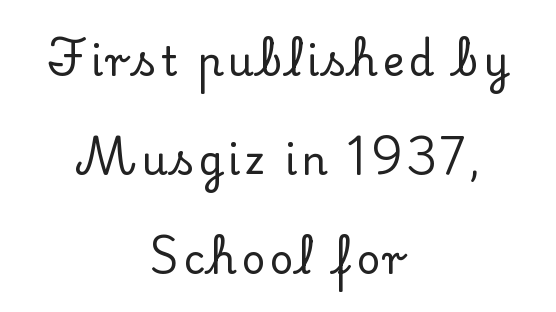
The lettering stays uniformly vertical, giving the passage a roman look. The glyphs are unaccompanied by any horizontal stroke below them. Unlike a clean sans, this face finishes its strokes with serifs. Rows of type keep a wide berth in the vertical direction. You could not count columns in this text — the font is proportionally spaced.
